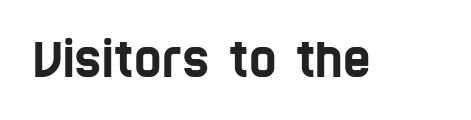
The image shows 47 px condensed sans-serif type; set normal letter spacing, not underlined; low stroke contrast and a large x-height.
